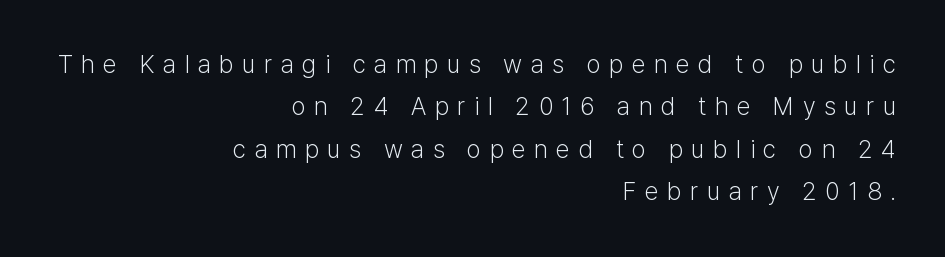
In terms of letterspacing, this is a distinctly airy, spread setting. This sample uses an upright cut, with every glyph sitting square on the baseline. In terms of leading, this rendering sits right in the middle. The specimen omits any rule beneath the text block's lines. The rendering anchors every line to the right-hand side. The letterforms sit at book weight or below.
